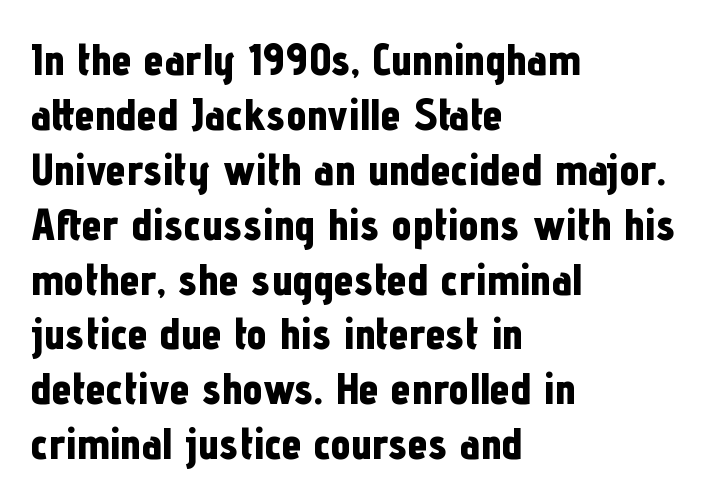
{"serif": "no", "italic": "no", "bold": "yes", "weight": "bold", "width": "condensed", "stroke_contrast": "low", "x_height": "medium", "monospaced": "no", "underline": "no", "align": "left", "line_spacing_ratio": 1.22, "letter_spacing": "normal", "letter_spacing_em": 0.0, "glyph_px": 45}
